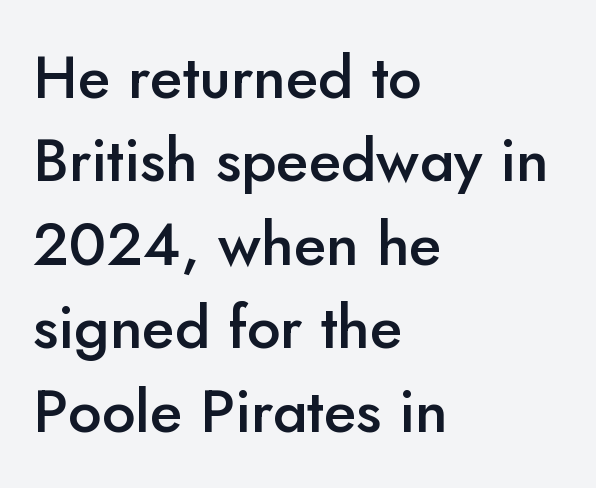
Q: Is the text bold? A: Semi-bold.
Q: Is the text italic (slanted)? A: No, it is upright.
Q: Is the typeface a serif or a sans-serif typeface? A: Sans-serif.
Q: Is the text underlined? A: No.
Q: How is the paragraph aligned? A: Left-aligned.
Q: Is the spacing between letters normal or unusually wide? A: Normal.
Q: Is the spacing between lines tight, normal or loose? A: Normal.
Q: Width (condensed, normal, or wide)? A: Normal.
Q: Stroke contrast? A: Low.
Q: x-height? A: Small.
Q: Monospaced? A: No.
